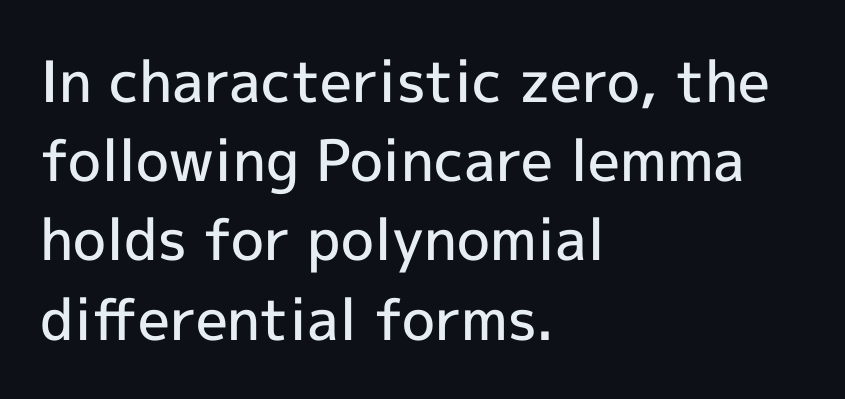
Horizontal alignment here is leftward, the default for most running prose. Is this a sans? Yes — the strokes have no serifs. The lettering stays uniformly vertical, giving the passage a roman look. The vertical gap from one line to the next is medium. In terms of letterspacing, this is plain default setting.
